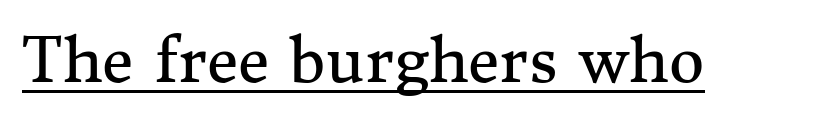
In designer terms, the underline attribute is active on this setting. Heft: none added — not bold. Here the designer chose a conventional face with non-uniform glyph widths. The passage shown is typeset with a serif family.
